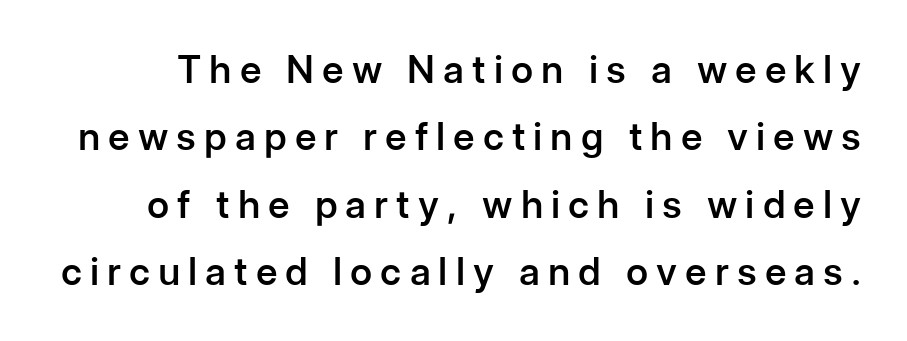
Character widths vary here, with narrow letters taking less room than wide ones. Just letters on the line, the space beneath them empty. This sample uses a sans-serif face. The font is running at a semibold setting, under full bold.
